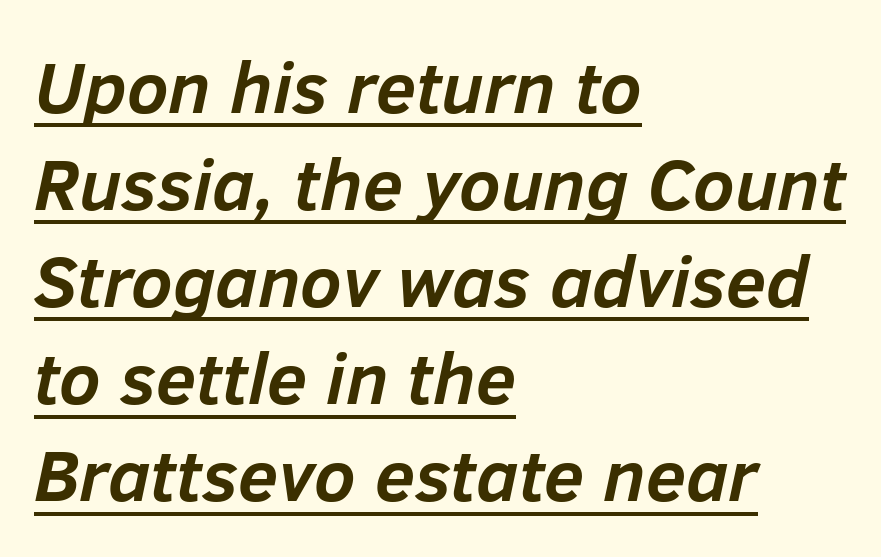
{"italic": "yes", "lean": "right", "slant_degrees": 12, "bold": "yes", "weight": "semibold", "width": "normal", "stroke_contrast": "low", "x_height": "medium", "monospaced": "no", "underline": "yes", "align": "left", "line_spacing": "normal", "line_spacing_ratio": 1.33, "letter_spacing": "normal", "letter_spacing_em": 0.0, "glyph_px": 73}
